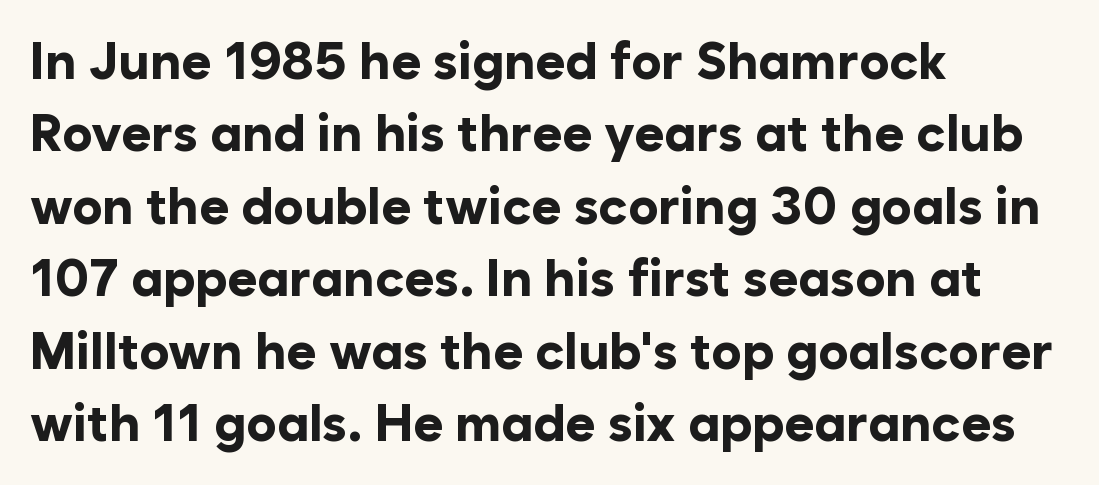
Q: Is the text bold? A: Yes.
Q: Is the text italic (slanted)? A: No, it is upright.
Q: Is the typeface a serif or a sans-serif typeface? A: Sans-serif.
Q: Is the text underlined? A: No.
Q: How is the paragraph aligned? A: Left-aligned.
Q: Is the spacing between letters normal or unusually wide? A: Normal.
Q: Is the spacing between lines tight, normal or loose? A: Normal.
Q: Width (condensed, normal, or wide)? A: Normal.
Q: Stroke contrast? A: Low.
Q: x-height? A: Medium.
Q: Monospaced? A: No.
